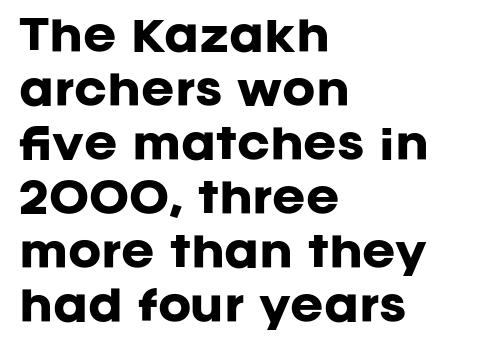
Q: Is the text bold? A: Yes.
Q: Is the text italic (slanted)? A: No, it is upright.
Q: Is the typeface a serif or a sans-serif typeface? A: Sans-serif.
Q: Is the text underlined? A: No.
Q: How is the paragraph aligned? A: Left-aligned.
Q: Is the spacing between letters normal or unusually wide? A: Normal.
Q: Is the spacing between lines tight, normal or loose? A: Normal.
Q: Width (condensed, normal, or wide)? A: Normal.
Q: Stroke contrast? A: Low.
Q: x-height? A: Large.
Q: Monospaced? A: No.
